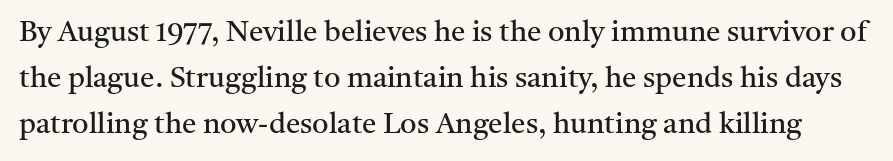
Characters follow at the spacing the type designer built in. The face used here is proportionally spaced, like ordinary book or web type. The space directly below the letters is spotless. The weight tops out at a normal text grade. How would I describe the line gaps? Plain and ordinary.
